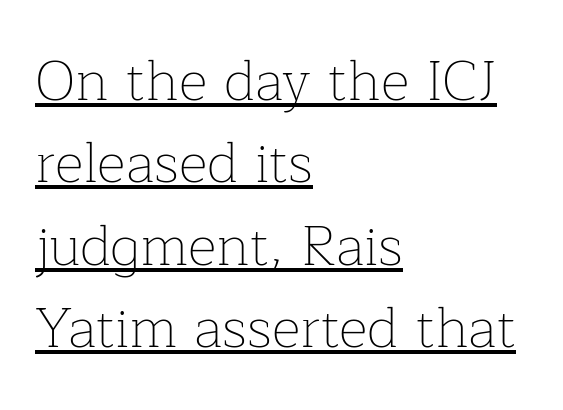
The image shows 56 px thin serif type, upright; set left-aligned, normal line spacing (1.47x), normal letter spacing, underlined; low stroke contrast and a medium x-height.
